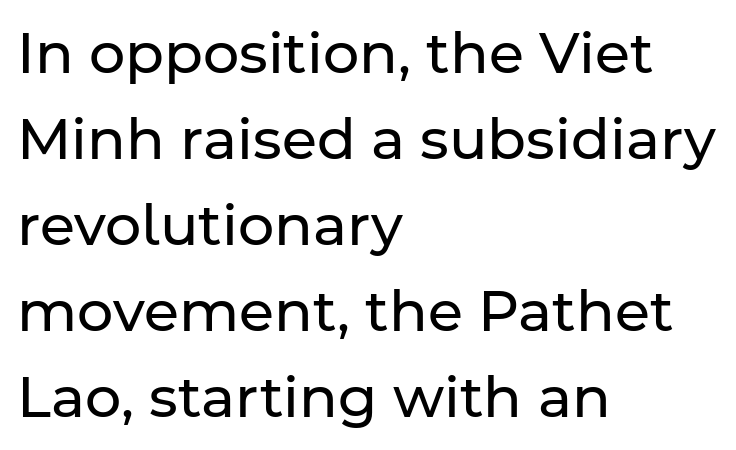
{"serif": "no", "italic": "no", "bold": "no", "weight": "regular", "width": "normal", "stroke_contrast": "low", "x_height": "medium", "monospaced": "no", "underline": "no", "align": "left", "line_spacing": "normal", "line_spacing_ratio": 1.51, "letter_spacing": "normal", "letter_spacing_em": 0.0, "glyph_px": 57}
